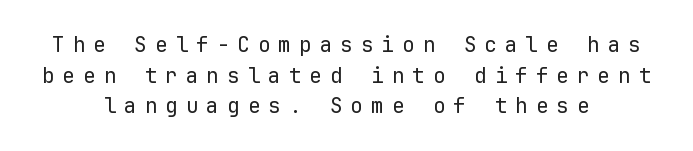
{"italic": "no", "bold": "no", "underline": "no", "align": "center", "line_spacing": "normal", "line_spacing_ratio": 1.46, "letter_spacing": "wide", "letter_spacing_em": 0.38, "glyph_px": 21}
